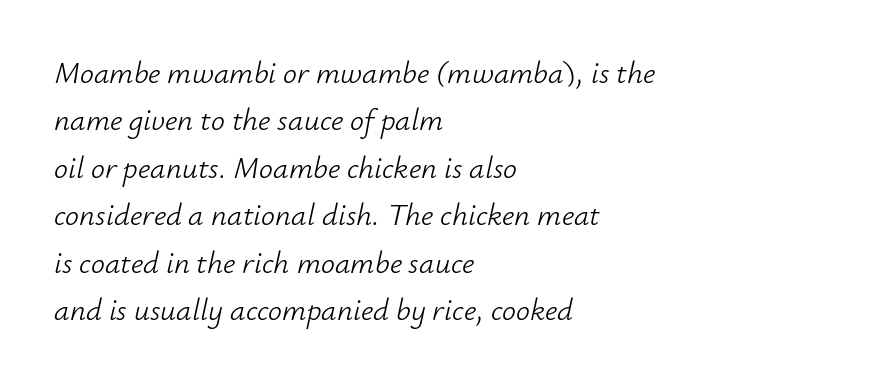
{"italic": "yes", "lean": "right", "slant_degrees": 12, "bold": "no", "weight": "light", "width": "normal", "stroke_contrast": "low", "x_height": "small", "monospaced": "no", "underline": "no", "align": "left", "line_spacing": "normal", "line_spacing_ratio": 1.53, "letter_spacing": "normal", "letter_spacing_em": 0.0, "glyph_px": 31}
